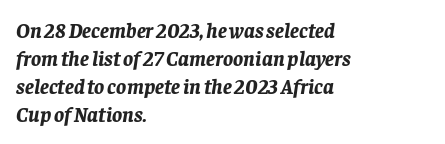
Does the copy run flush right? No — it runs flush left. The block of text has a typical density, with ordinary space between rows. There's an unmistakable incline to the writing here. Compared with an ordinary text face, these strokes are far heavier — a full bold.
